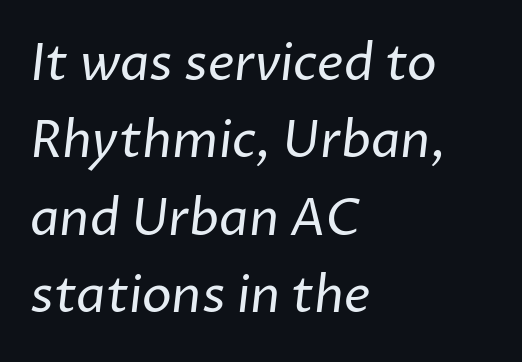
The image shows 50 px regular-weight sans-serif type; set left-aligned, normal line spacing (1.55x), normal letter spacing, not underlined; low stroke contrast and a medium x-height.
